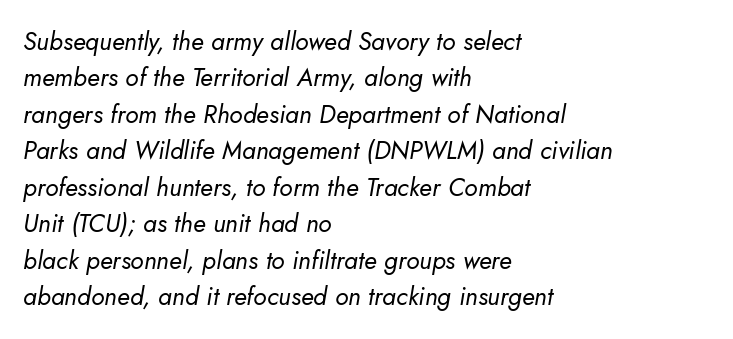
{"italic": "yes", "lean": "right", "slant_degrees": 5, "bold": "no", "underline": "no", "align": "left", "line_spacing": "normal", "line_spacing_ratio": 1.46, "letter_spacing": "normal", "letter_spacing_em": 0.0, "glyph_px": 25}
